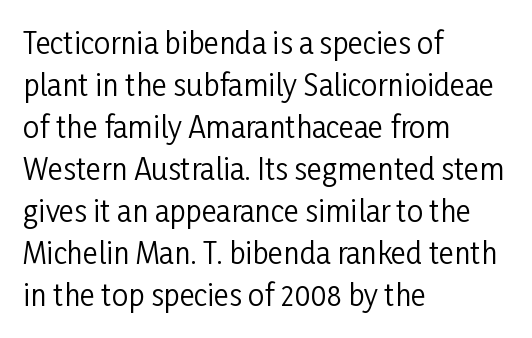
Q: Is the text bold? A: No.
Q: Is the text italic (slanted)? A: No, it is upright.
Q: Is the typeface a serif or a sans-serif typeface? A: Sans-serif.
Q: Is the text underlined? A: No.
Q: How is the paragraph aligned? A: Left-aligned.
Q: Is the spacing between letters normal or unusually wide? A: Normal.
Q: Is the spacing between lines tight, normal or loose? A: Normal.
Q: Width (condensed, normal, or wide)? A: Condensed.
Q: Stroke contrast? A: Low.
Q: x-height? A: Medium.
Q: Monospaced? A: No.
